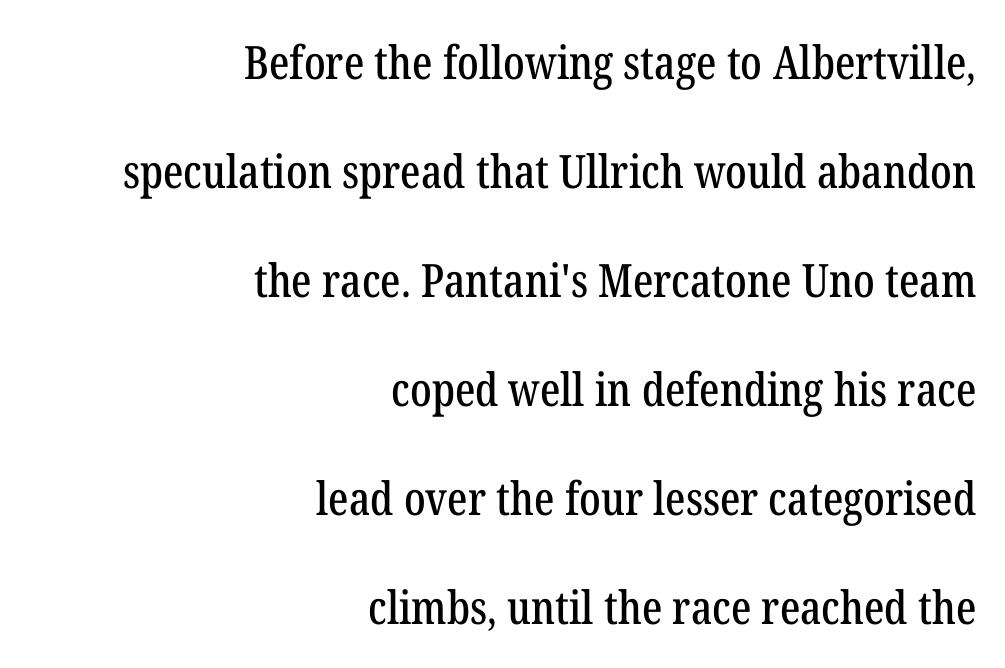
The image shows 46 px condensed serif type, upright; set right-aligned, loose line spacing (2.37x), normal letter spacing, not underlined; low stroke contrast and a medium x-height.
